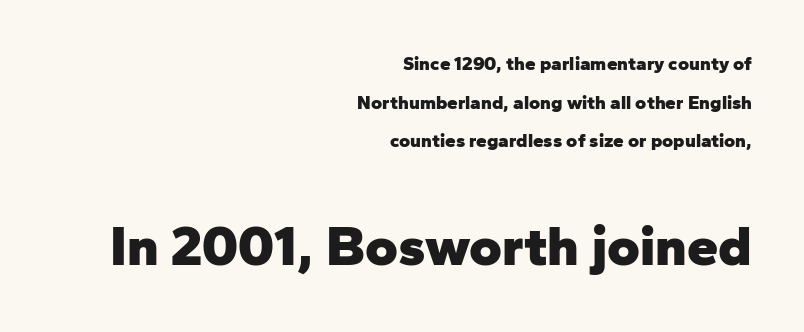
Compared with typical paragraphs, the rows here are farther apart. Does the copy run flush right? Yes — the right margin is perfectly even. The face used here is rendered with its standard letterfit. The characters look thick and weighty, a clear bold.
